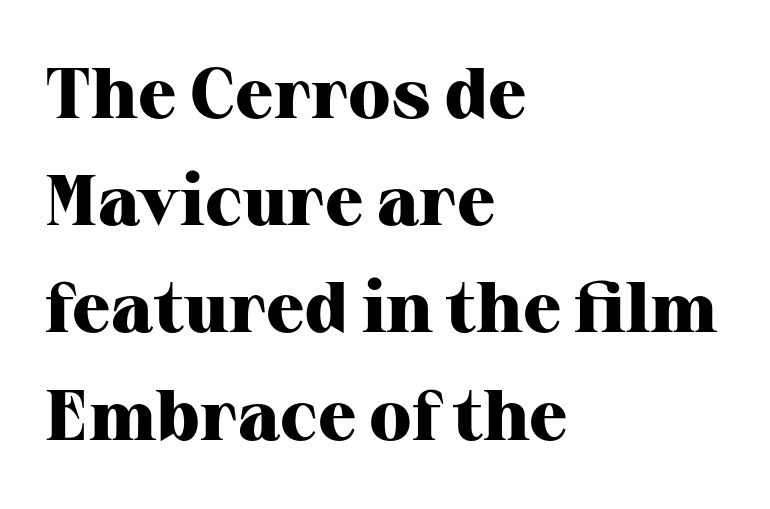
Is there much room between lines? A standard amount, neither cramped nor airy. Plain, unruled lines of type. Style check: upright. Does the copy run flush right? No — it runs flush left.
